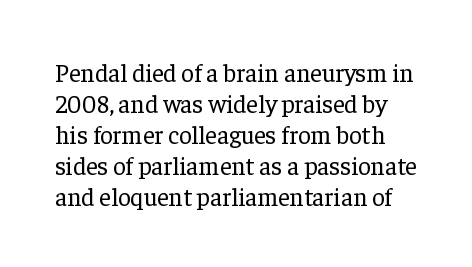
Anything drawn beneath the words? Only blank space. Letter spacing: default. A light-to-regular cut is what we see here. Posture: upright roman.
